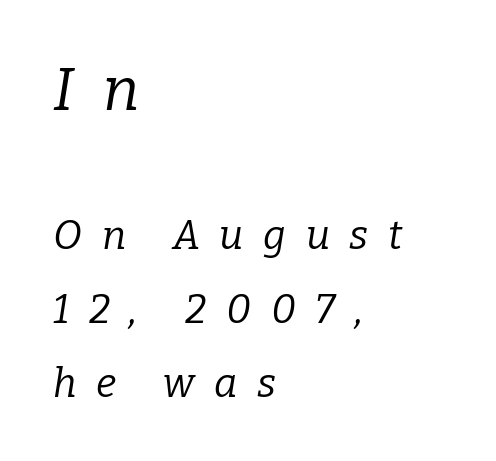
The image shows 60 px regular-weight serif type, italic (leaning right); set left-aligned, line spacing 1.84x, unusually wide letter spacing (+0.49 em), not underlined; the first (top) block is 1.5x larger; low stroke contrast and a medium x-height.
